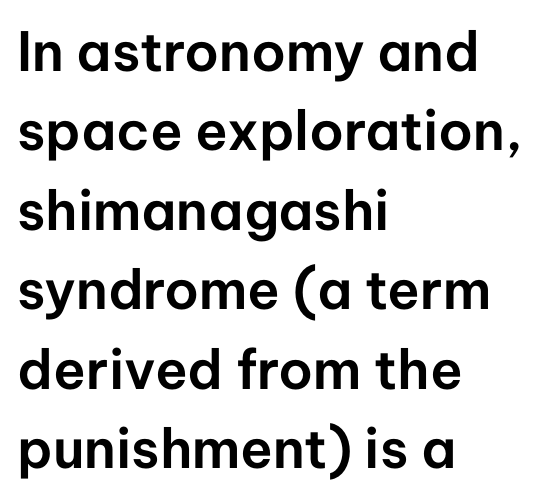
Q: Is the text italic (slanted)? A: No, it is upright.
Q: Is the typeface a serif or a sans-serif typeface? A: Sans-serif.
Q: Is the text underlined? A: No.
Q: How is the paragraph aligned? A: Left-aligned.
Q: Is the spacing between letters normal or unusually wide? A: Normal.
Q: Is the spacing between lines tight, normal or loose? A: Normal.
Q: Width (condensed, normal, or wide)? A: Normal.
Q: Stroke contrast? A: Low.
Q: x-height? A: Medium.
Q: Monospaced? A: No.
